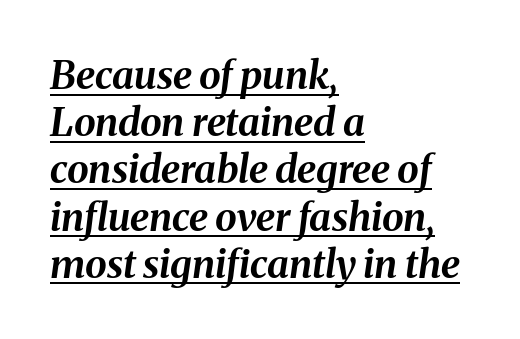
These lines were composed using italics. Horizontal alignment here is leftward, the default for most running prose. Varying glyph widths throughout — classic text-font behaviour. In terms of letterspacing, this is plain default setting. The typesetting leans heavy: a genuine bold. Underlined type.
